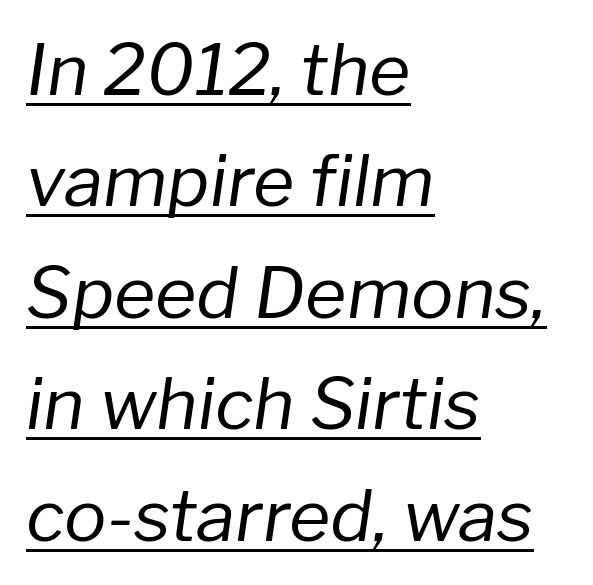
The image shows 71 px regular-weight type, italic (leaning right); set left-aligned, normal line spacing (1.57x), normal letter spacing, underlined; low stroke contrast and a medium x-height.
